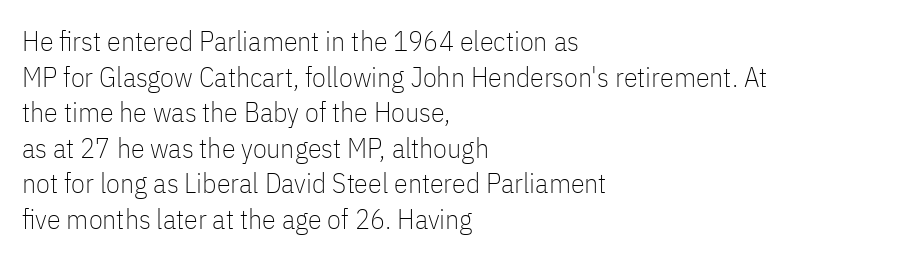
{"serif": "no", "italic": "no", "bold": "no", "weight": "thin", "width": "condensed", "stroke_contrast": "low", "x_height": "medium", "monospaced": "no", "underline": "no", "align": "left", "line_spacing": "normal", "line_spacing_ratio": 1.27, "letter_spacing": "normal", "letter_spacing_em": 0.0, "glyph_px": 28}
